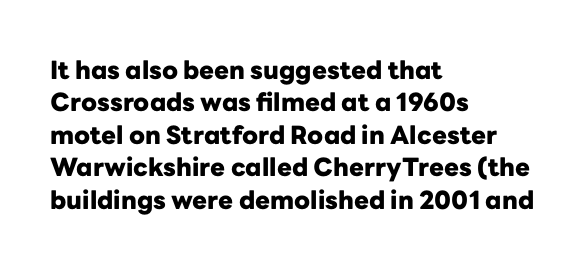
The image shows 25 px bold type, upright; set left-aligned, normal line spacing (1.3x), normal letter spacing, not underlined.
